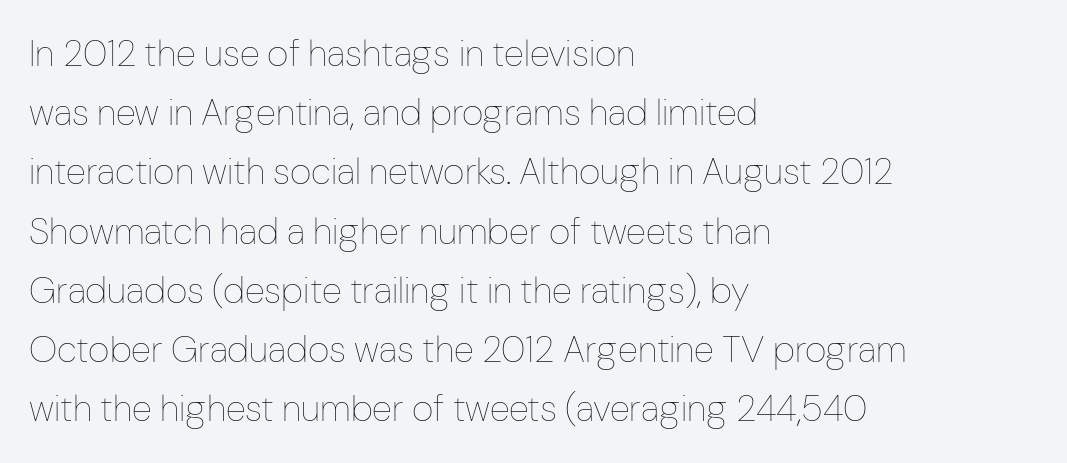
{"italic": "no", "bold": "no", "weight": "thin", "width": "condensed", "stroke_contrast": "low", "x_height": "medium", "monospaced": "no", "underline": "no", "align": "left", "line_spacing": "normal", "line_spacing_ratio": 1.6, "letter_spacing": "normal", "letter_spacing_em": 0.0, "glyph_px": 37}
